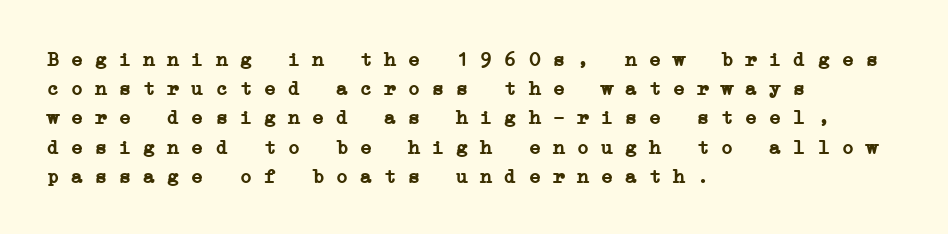
Q: Is the text bold? A: Yes.
Q: Is the text underlined? A: No.
Q: How is the paragraph aligned? A: Left-aligned.
Q: Is the spacing between letters normal or unusually wide? A: Normal.
Q: Is the spacing between lines tight, normal or loose? A: Normal.
